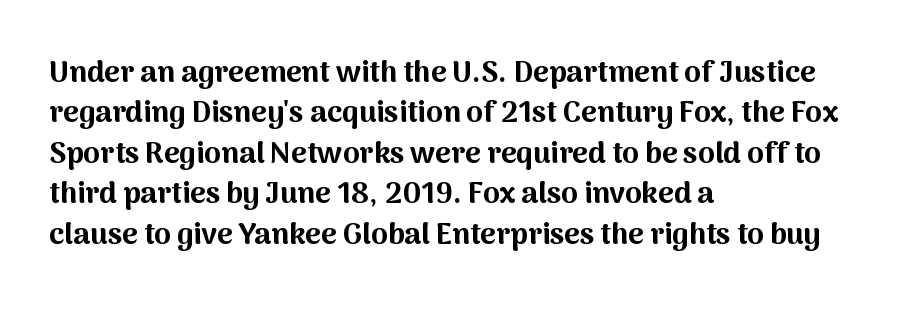
{"serif": "no", "italic": "no", "bold": "yes", "weight": "bold", "width": "normal", "stroke_contrast": "medium", "x_height": "medium", "monospaced": "no", "underline": "no", "align": "left", "line_spacing": "normal", "line_spacing_ratio": 1.35, "letter_spacing": "normal", "letter_spacing_em": 0.0, "glyph_px": 30}
